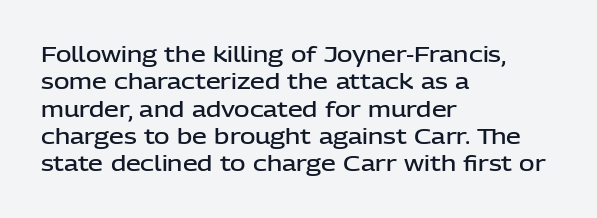
Line beginnings align vertically; line endings do not. Weight: semibold (demi). Tracking here is standard; glyphs follow each other at the usual distance. If you drew a line through each stem, it would be perfectly vertical. Has an underline been added? It has not.
